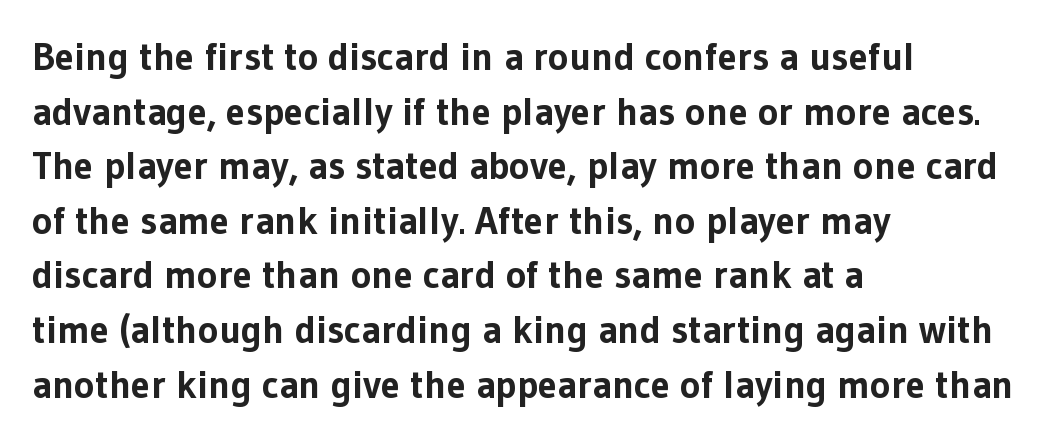
Q: Is the text bold? A: Yes.
Q: Is the text italic (slanted)? A: No, it is upright.
Q: Is the typeface a serif or a sans-serif typeface? A: Sans-serif.
Q: Is the text underlined? A: No.
Q: How is the paragraph aligned? A: Left-aligned.
Q: Is the spacing between letters normal or unusually wide? A: Normal.
Q: Is the spacing between lines tight, normal or loose? A: Normal.
Q: Width (condensed, normal, or wide)? A: Normal.
Q: Stroke contrast? A: Low.
Q: x-height? A: Medium.
Q: Monospaced? A: No.
